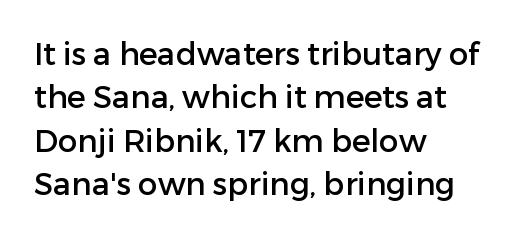
{"serif": "no", "italic": "no", "width": "normal", "stroke_contrast": "low", "x_height": "medium", "monospaced": "no", "underline": "no", "align": "left", "line_spacing": "normal", "line_spacing_ratio": 1.4, "letter_spacing": "normal", "letter_spacing_em": 0.0, "glyph_px": 31}
